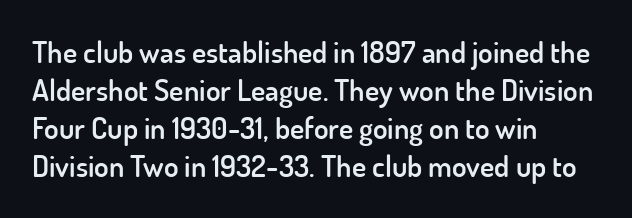
Q: Is the text bold? A: Semi-bold.
Q: Is the text italic (slanted)? A: No, it is upright.
Q: Is the typeface a serif or a sans-serif typeface? A: Sans-serif.
Q: Is the text underlined? A: No.
Q: How is the paragraph aligned? A: Left-aligned.
Q: Is the spacing between letters normal or unusually wide? A: Normal.
Q: Is the spacing between lines tight, normal or loose? A: Normal.
Q: Width (condensed, normal, or wide)? A: Normal.
Q: Stroke contrast? A: Low.
Q: x-height? A: Small.
Q: Monospaced? A: No.
